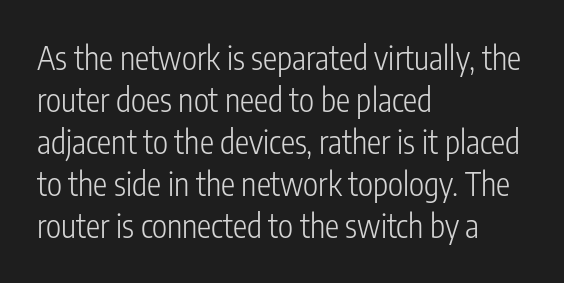
{"serif": "no", "italic": "no", "bold": "no", "weight": "light", "width": "condensed", "stroke_contrast": "low", "x_height": "medium", "monospaced": "no", "underline": "no", "align": "left", "line_spacing": "normal", "line_spacing_ratio": 1.31, "letter_spacing": "normal", "letter_spacing_em": 0.0, "glyph_px": 32}
